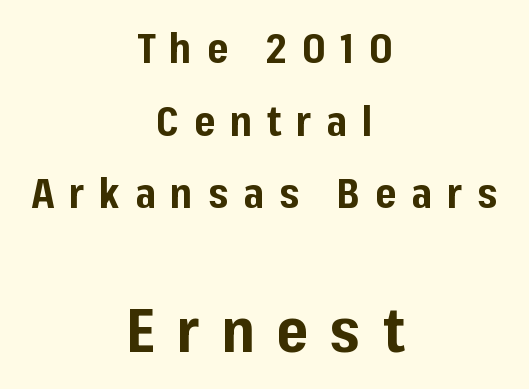
The typography opts for an upright posture over an oblique one. Look at the glyph heights: the lower group is clearly the bigger setting. This rendering uses center alignment, leaving both contours irregular but symmetric. A bare baseline throughout the passage. Compared with typical body copy, the letter spacing here is much looser.
